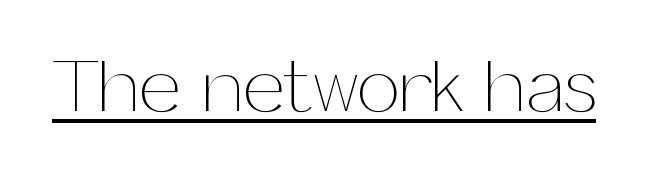
The image shows 76 px thin type, upright; set normal letter spacing, underlined; medium stroke contrast and a medium x-height.
